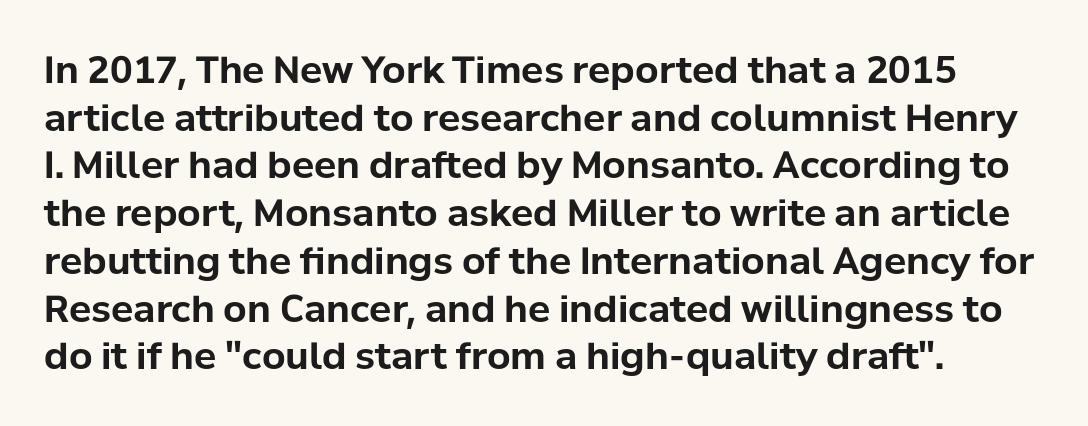
Q: Is the text bold? A: Yes.
Q: Is the text italic (slanted)? A: No, it is upright.
Q: Is the typeface a serif or a sans-serif typeface? A: Sans-serif.
Q: Is the text underlined? A: No.
Q: Is the spacing between letters normal or unusually wide? A: Normal.
Q: Is the spacing between lines tight, normal or loose? A: Normal.
Q: Width (condensed, normal, or wide)? A: Normal.
Q: Stroke contrast? A: Low.
Q: x-height? A: Medium.
Q: Monospaced? A: No.
